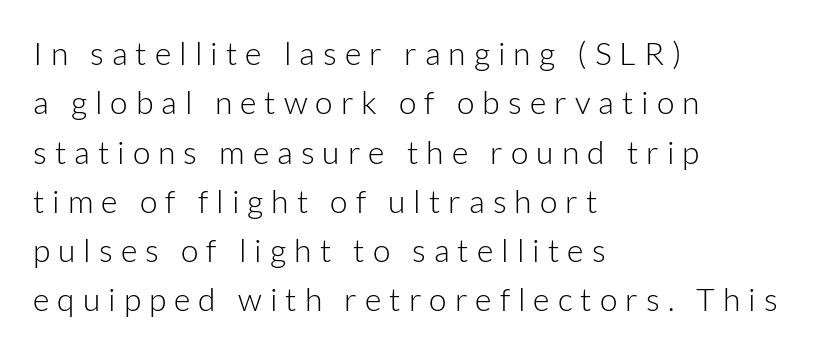
Q: Is the text bold? A: No.
Q: Is the text italic (slanted)? A: No, it is upright.
Q: Is the typeface a serif or a sans-serif typeface? A: Sans-serif.
Q: Is the text underlined? A: No.
Q: How is the paragraph aligned? A: Left-aligned.
Q: Is the spacing between letters normal or unusually wide? A: Unusually wide.
Q: Is the spacing between lines tight, normal or loose? A: Normal.
Q: Width (condensed, normal, or wide)? A: Normal.
Q: Stroke contrast? A: Low.
Q: x-height? A: Medium.
Q: Monospaced? A: No.
